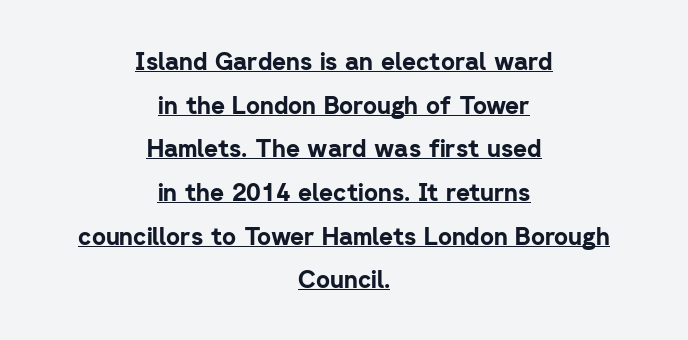
{"italic": "no", "bold": "yes", "underline": "yes", "align": "center", "line_spacing_ratio": 1.82, "letter_spacing": "normal", "letter_spacing_em": 0.0, "glyph_px": 24}
